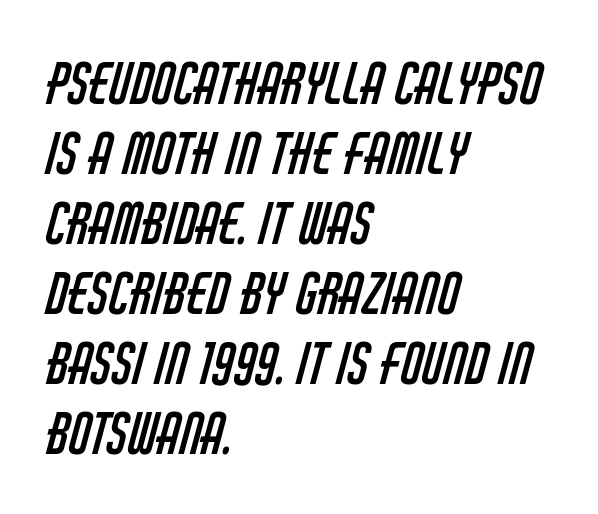
Short note: letters normally spaced. Looks like regular typesetting: each glyph gets only the width it needs. Each row of text sits above clean, open space. Every row of glyphs begins at an identical x-position on the left. You can tell from the bare stems that sans-serif type was used.
